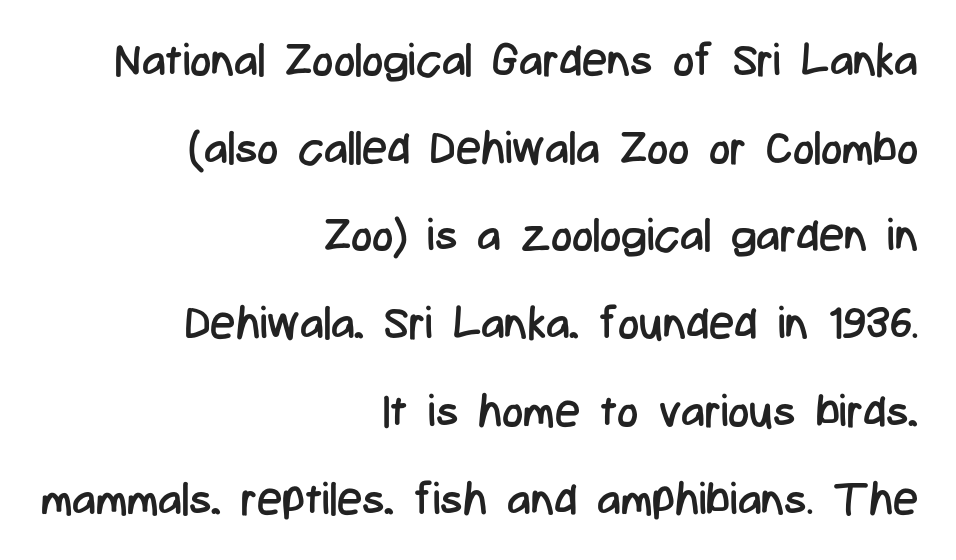
Q: Is the text bold? A: No.
Q: Is the text italic (slanted)? A: No, it is upright.
Q: Is the typeface a serif or a sans-serif typeface? A: Sans-serif.
Q: Is the text underlined? A: No.
Q: How is the paragraph aligned? A: Right-aligned.
Q: Is the spacing between letters normal or unusually wide? A: Normal.
Q: Is the spacing between lines tight, normal or loose? A: Loose.
Q: Width (condensed, normal, or wide)? A: Condensed.
Q: Stroke contrast? A: Low.
Q: x-height? A: Medium.
Q: Monospaced? A: No.
